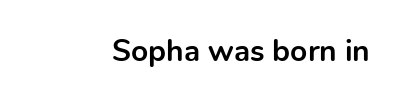
{"serif": "no", "italic": "no", "bold": "yes", "weight": "bold", "width": "normal", "x_height": "medium", "monospaced": "no", "underline": "no", "letter_spacing": "normal", "letter_spacing_em": 0.0, "glyph_px": 30}
